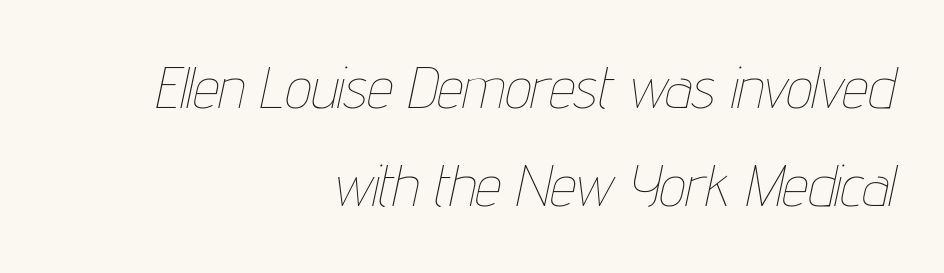
Q: Is the text bold? A: No.
Q: Is the text italic (slanted)? A: Yes, it leans right by about 12 degrees.
Q: Is the text underlined? A: No.
Q: How is the paragraph aligned? A: Right-aligned.
Q: Is the spacing between letters normal or unusually wide? A: Normal.
Q: Is the spacing between lines tight, normal or loose? A: Normal.
Q: Width (condensed, normal, or wide)? A: Condensed.
Q: Stroke contrast? A: Low.
Q: x-height? A: Medium.
Q: Monospaced? A: No.
